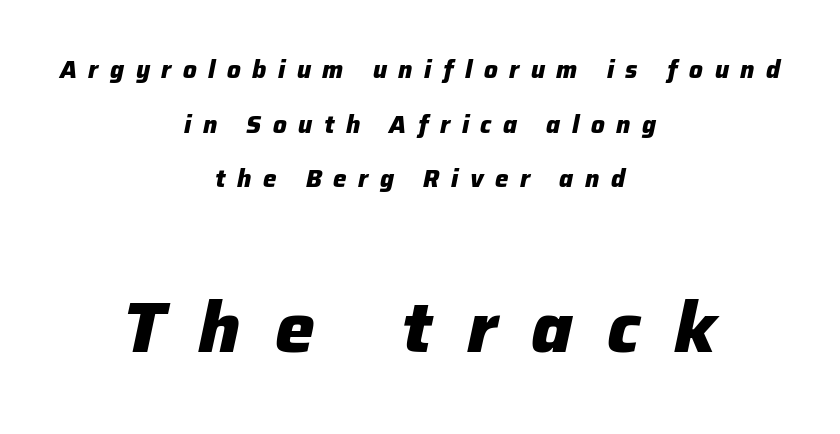
{"italic": "yes", "lean": "right", "slant_degrees": 12, "bold": "yes", "weight": "heavy", "width": "normal", "stroke_contrast": "low", "x_height": "medium", "monospaced": "no", "underline": "no", "align": "center", "line_spacing": "loose", "line_spacing_ratio": 2.28, "letter_spacing": "wide", "letter_spacing_em": 0.48, "larger_block": "second", "size_ratio": 2.96, "glyph_px": 71}
